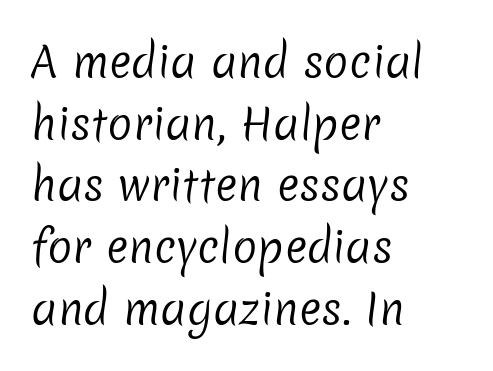
What kind of face is this? One without serifs — a sans. Which margin do the lines hug? The left one — the right edge is uneven. Check the space under the baseline: it is left empty. Do the characters align in a grid? No, the font is proportional. Interline gaps are of average width in this sample. These glyphs show unthickened strokes, regular width or finer.
